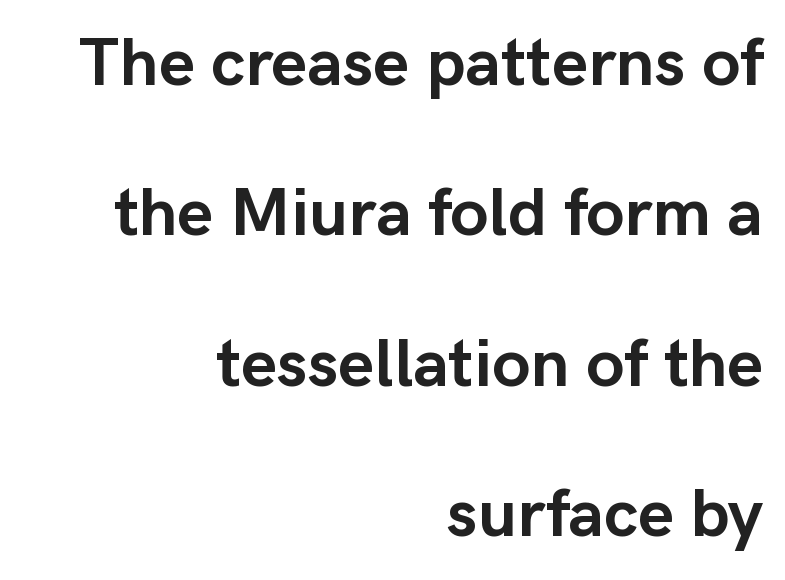
Each word holds together tightly as a unit, with standard inter-letter gaps. The designer went with a sans here, leaving each stem footless. Thick stems and heavy bowls — unmistakably bold. Notice how the stems are strictly vertical — no italics here.
